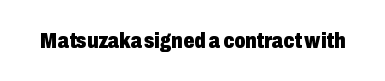
Short note: letters normally spaced. Words float on clear page, feet unadorned. The letters stand upright; this is a roman face. Heavy, bold letterforms.
